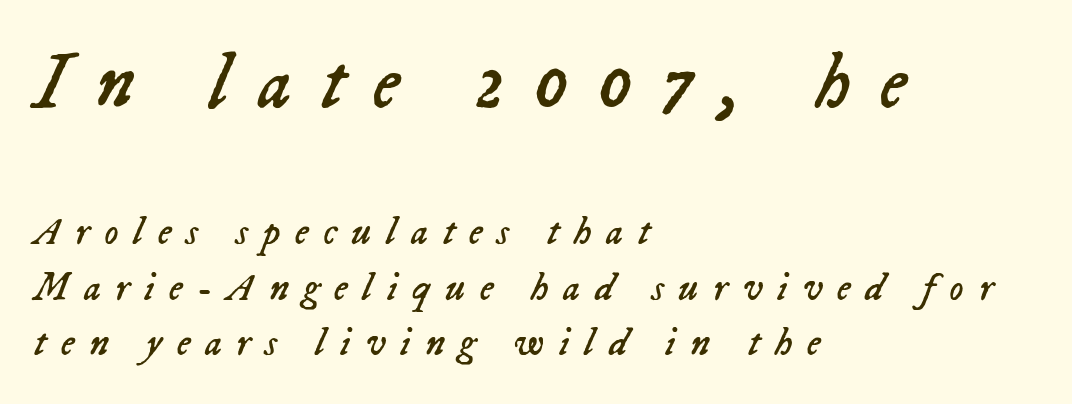
The image shows 79 px regular-weight type, italic (leaning right); set left-aligned, normal line spacing (1.39x), unusually wide letter spacing (+0.36 em), not underlined; the first (top) block is 1.98x larger; low stroke contrast and a medium x-height.
